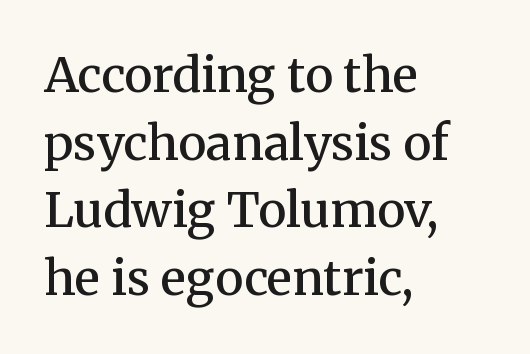
Unlike a clean sans, this face finishes its strokes with serifs. Ascenders rise straight up at ninety degrees. Honestly, there is no underline to notice here at all. The type is set solid horizontally, with unmodified tracking. Alignment: flush left. The space between consecutive lines is moderate.
